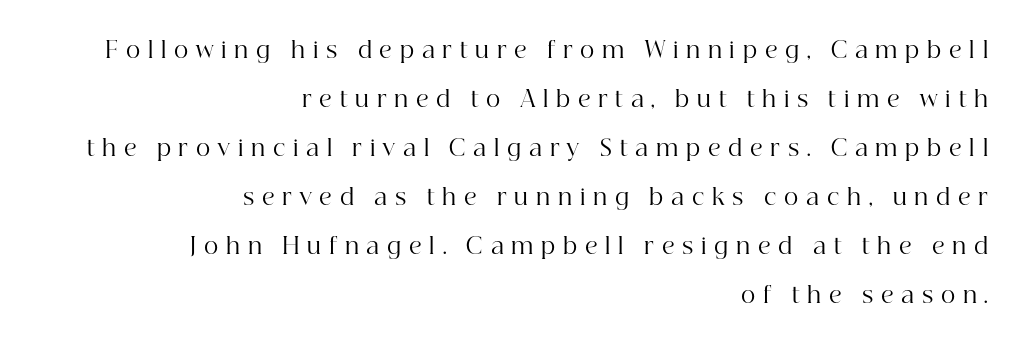
{"italic": "no", "bold": "no", "underline": "no", "align": "right", "line_spacing": "loose", "line_spacing_ratio": 2.23, "letter_spacing": "wide", "letter_spacing_em": 0.35, "glyph_px": 22}
